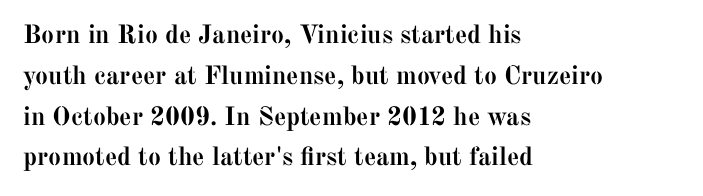
Q: Is the text bold? A: Yes.
Q: Is the text italic (slanted)? A: No, it is upright.
Q: Is the text underlined? A: No.
Q: How is the paragraph aligned? A: Left-aligned.
Q: Is the spacing between letters normal or unusually wide? A: Normal.
Q: Is the spacing between lines tight, normal or loose? A: Normal.
